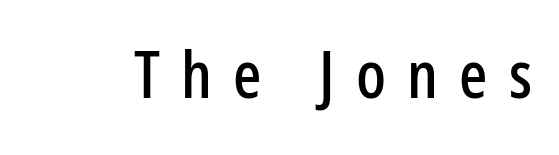
The image shows 66 px condensed sans-serif type, upright; set unusually wide letter spacing (+0.32 em), not underlined; low stroke contrast and a medium x-height.
